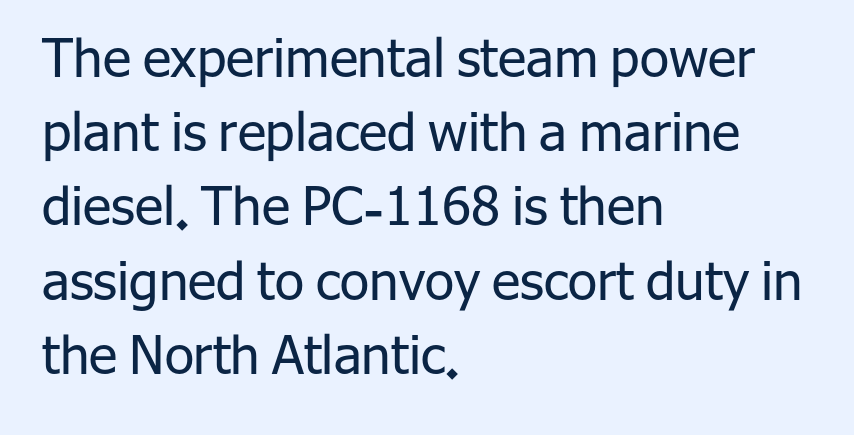
Is there any slant? The stems are plumb. Do the characters align in a grid? No, the font is proportional. Words appear dense and cohesive because spacing is normal. This rendering features lettering with no underline.
